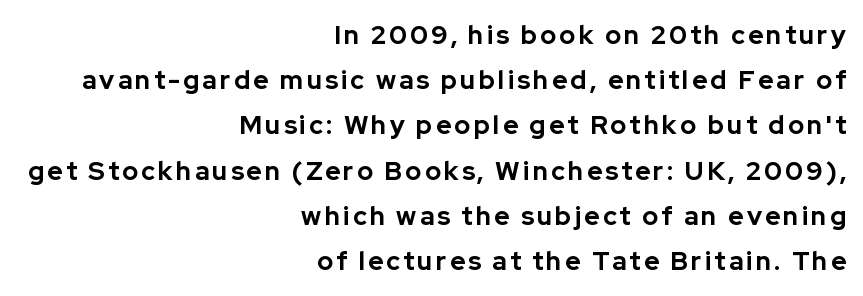
Q: Is the text bold? A: Yes.
Q: Is the text italic (slanted)? A: No, it is upright.
Q: Is the text underlined? A: No.
Q: How is the paragraph aligned? A: Right-aligned.
